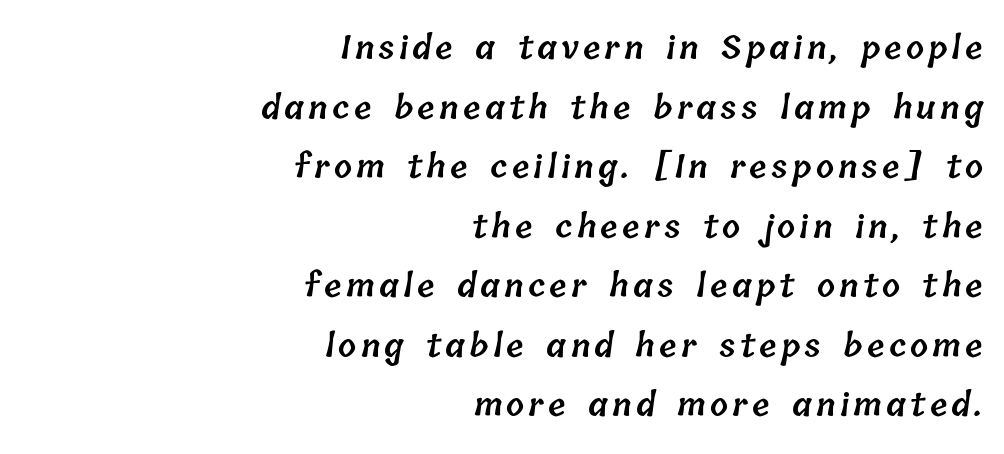
The setting favours the right margin, as signatures and pull-quotes sometimes do. Summary of weight: moderately heavy, a semibold. The space directly below the letters is spotless. Character widths vary here, with narrow letters taking less room than wide ones.
